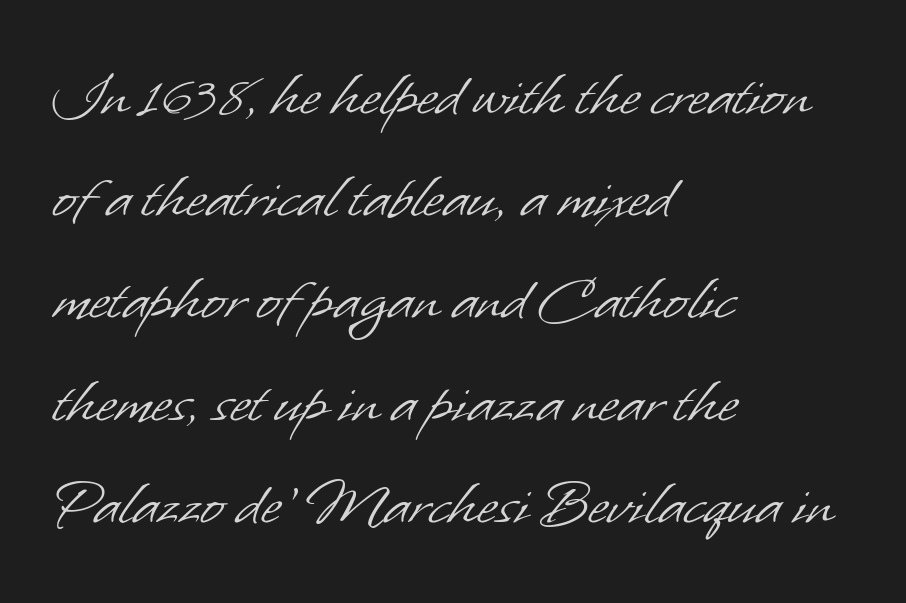
Reading down the block, your eye returns to a fixed left position each line. The weight tops out at a normal text grade. Note: no serifs on the glyphs. A typesetter would call this proportional, since set widths differ per character. Type without underlining.
